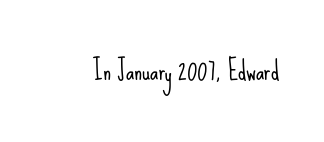
A roman cut, with each character standing at attention. Decoration check: the copy has no underline. The gaps between neighbouring characters are ordinary and unremarkable. Bold? No — there's no thickening of the strokes.
